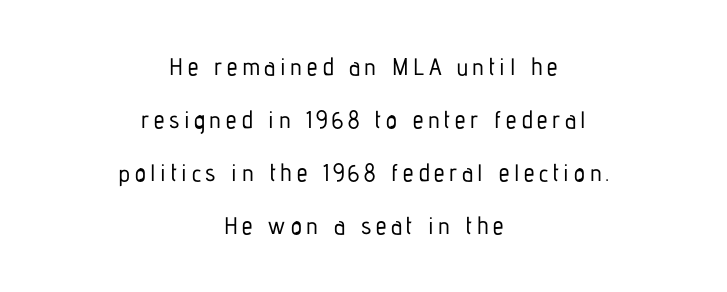
Q: Is the text italic (slanted)? A: No, it is upright.
Q: Is the text underlined? A: No.
Q: How is the paragraph aligned? A: Centered.
Q: Is the spacing between lines tight, normal or loose? A: Loose.
